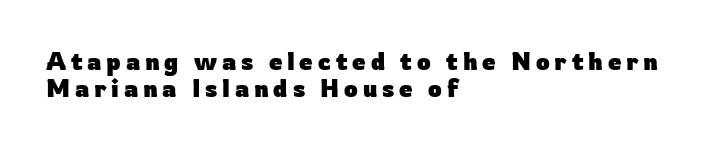
{"italic": "no", "bold": "yes", "underline": "no", "align": "left", "line_spacing": "tight", "line_spacing_ratio": 1.11, "letter_spacing": "wide", "letter_spacing_em": 0.2, "glyph_px": 24}
